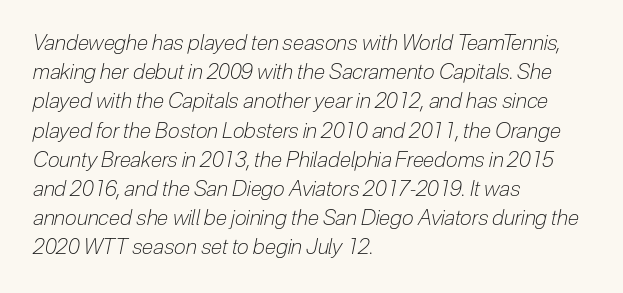
The glyphs are unaccompanied by any horizontal stroke below them. This sample uses plain, unmodified letter spacing. Italic? Definitely — the glyphs are oblique. Bold? No — there's no thickening of the strokes. If you drew a ruler down the left edge, every line would touch it.
